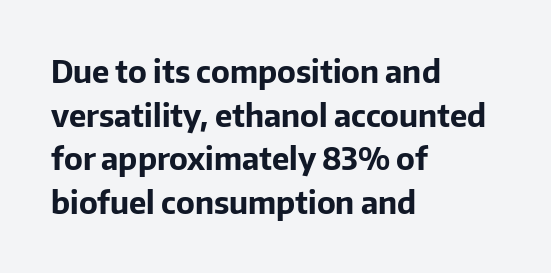
One-word summary of the alignment: left. Bare-footed words on every line. Here the glyphs are tracked normally, forming tight word shapes. A typesetter would call this proportional, since set widths differ per character.
